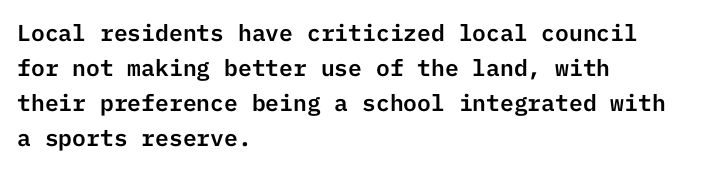
{"italic": "no", "underline": "no", "align": "left", "line_spacing": "normal", "line_spacing_ratio": 1.52, "letter_spacing": "normal", "letter_spacing_em": 0.0, "glyph_px": 23}
